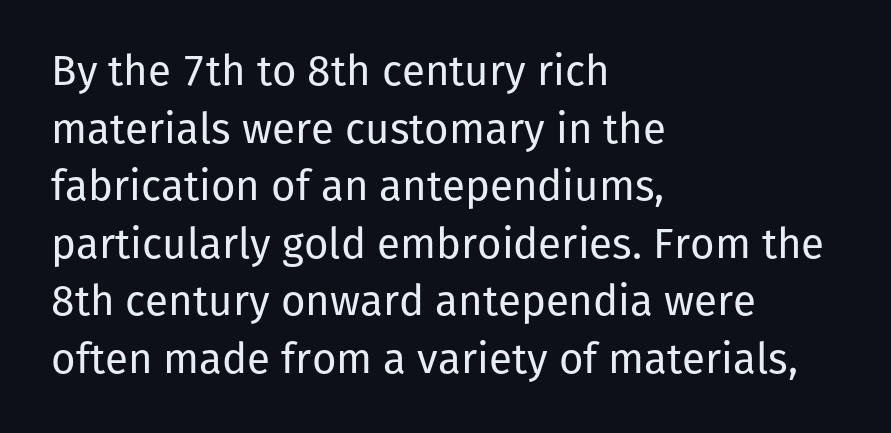
{"serif": "no", "italic": "no", "bold": "no", "weight": "regular", "width": "normal", "stroke_contrast": "low", "x_height": "medium", "monospaced": "no", "underline": "no", "align": "left", "line_spacing": "normal", "line_spacing_ratio": 1.37, "letter_spacing": "normal", "letter_spacing_em": 0.0, "glyph_px": 42}
